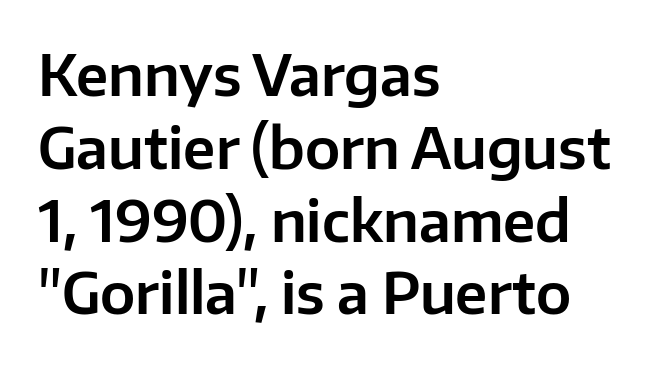
{"serif": "no", "italic": "no", "width": "normal", "stroke_contrast": "low", "x_height": "medium", "monospaced": "no", "underline": "no", "align": "left", "line_spacing": "normal", "line_spacing_ratio": 1.3, "letter_spacing": "normal", "letter_spacing_em": 0.0, "glyph_px": 56}
